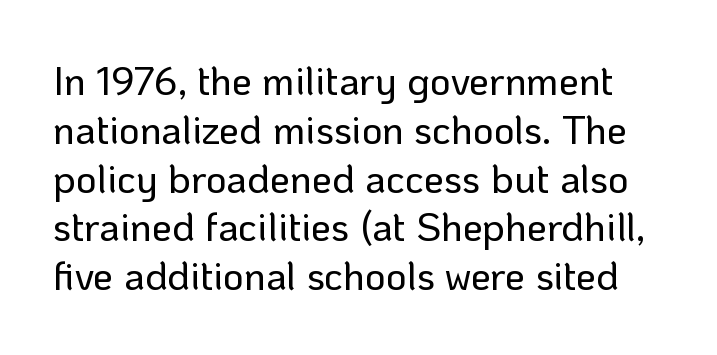
The image shows 40 px sans-serif type, upright; set line spacing 1.22x, normal letter spacing, not underlined; low stroke contrast and a medium x-height.
